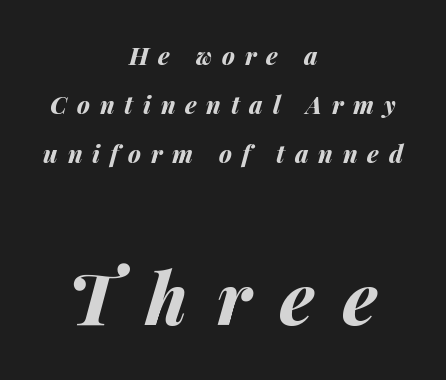
The image shows 71 px bold type, italic (leaning right); set centered, loose line spacing (2.05x), unusually wide letter spacing (+0.41 em), not underlined; the second (bottom) block is 2.96x larger; medium stroke contrast and a medium x-height.
